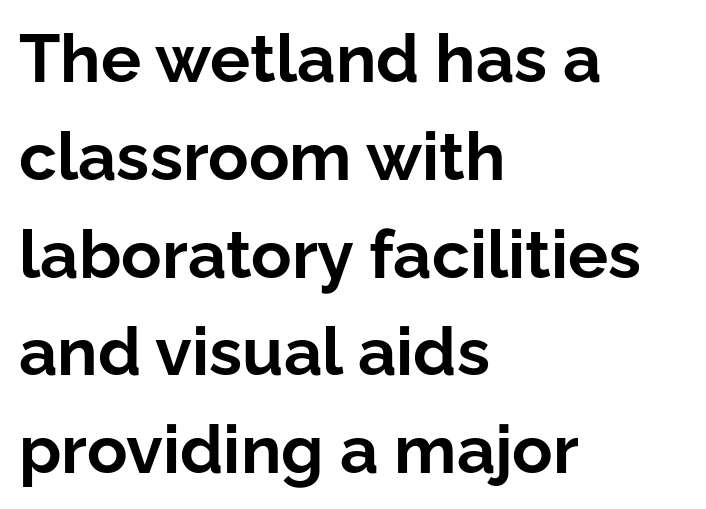
A typesetter would call this leading conventional body-copy spacing. Serif or sans? Sans — the stroke terminals are bare. Note the varied advance widths — an 'i' is clearly narrower than an 'm'. Style check: upright.
